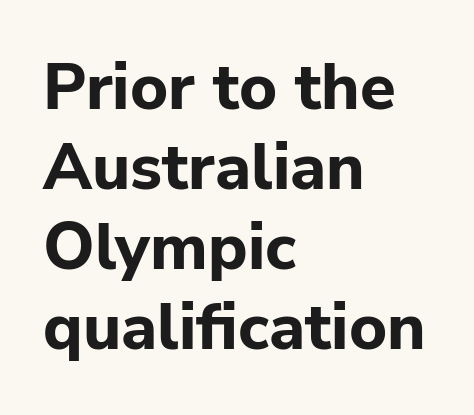
Q: Is the text bold? A: Yes.
Q: Is the text italic (slanted)? A: No, it is upright.
Q: Is the typeface a serif or a sans-serif typeface? A: Sans-serif.
Q: Is the text underlined? A: No.
Q: How is the paragraph aligned? A: Left-aligned.
Q: Is the spacing between letters normal or unusually wide? A: Normal.
Q: Width (condensed, normal, or wide)? A: Normal.
Q: Stroke contrast? A: Low.
Q: x-height? A: Medium.
Q: Monospaced? A: No.
